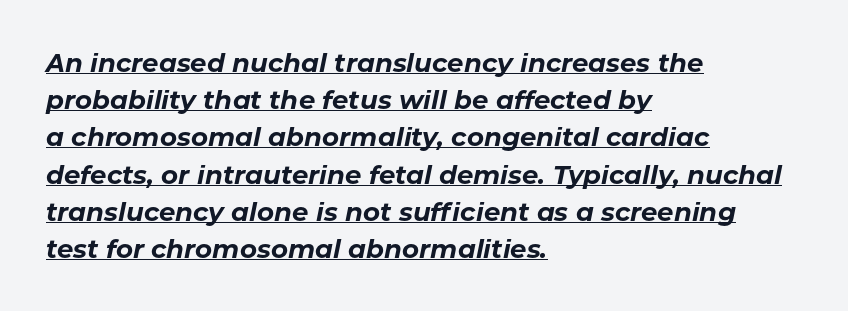
The image shows 26 px bold type, italic (leaning right); set left-aligned, normal line spacing (1.43x), normal letter spacing, underlined.
